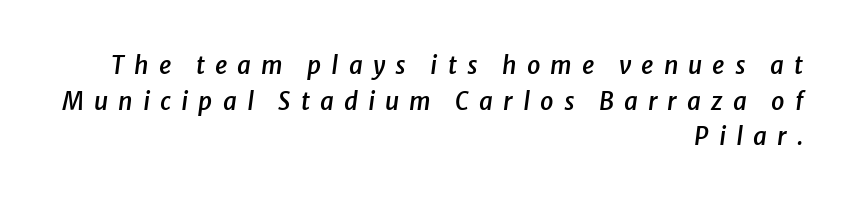
The image shows 24 px text type, italic (leaning right); set right-aligned, normal line spacing (1.48x), unusually wide letter spacing (+0.42 em), not underlined.
